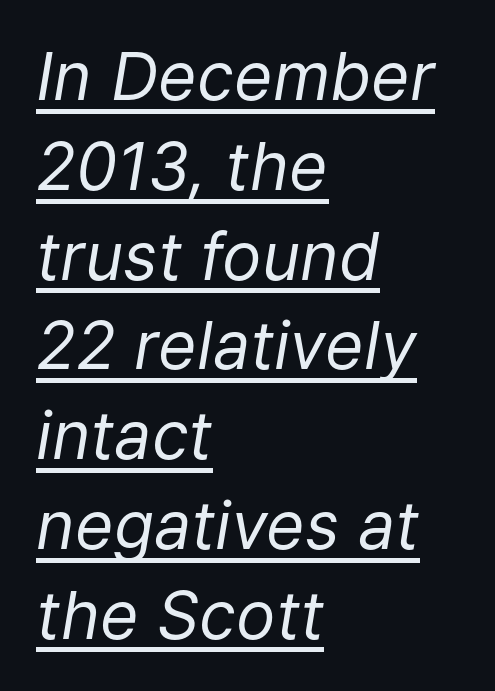
Q: Is the text bold? A: No.
Q: Is the text italic (slanted)? A: Yes, it leans right by about 9 degrees.
Q: Is the text underlined? A: Yes.
Q: How is the paragraph aligned? A: Left-aligned.
Q: Is the spacing between letters normal or unusually wide? A: Normal.
Q: Is the spacing between lines tight, normal or loose? A: Normal.
Q: Width (condensed, normal, or wide)? A: Normal.
Q: Stroke contrast? A: Low.
Q: x-height? A: Medium.
Q: Monospaced? A: No.
